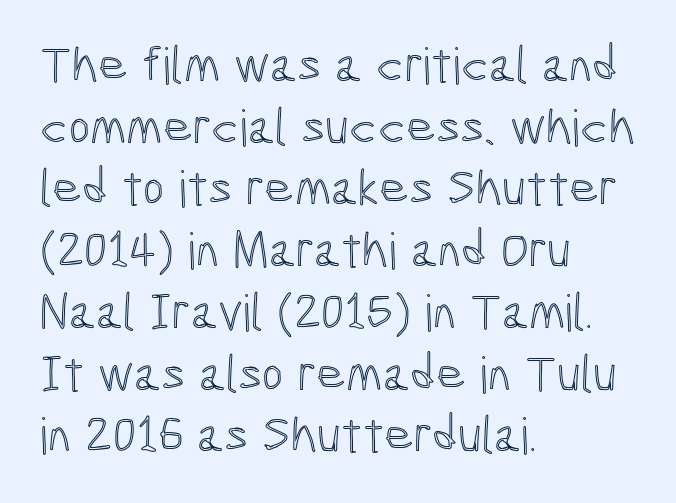
{"italic": "no", "width": "condensed", "x_height": "medium", "monospaced": "no", "underline": "no", "align": "left", "line_spacing_ratio": 1.21, "letter_spacing": "normal", "letter_spacing_em": 0.0, "glyph_px": 51}
